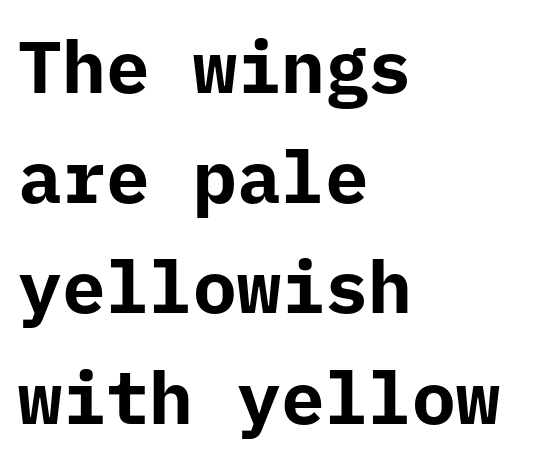
Note the uniform advance width — an 'i' takes as much space as an 'm'. Check where the strokes stop: nothing finishes them off — pure sans. Posture: straight, roman, zero tilt. The letters sit at their default tracking, neither squeezed nor spread. Strokes here are thick enough to call this a true bold.
